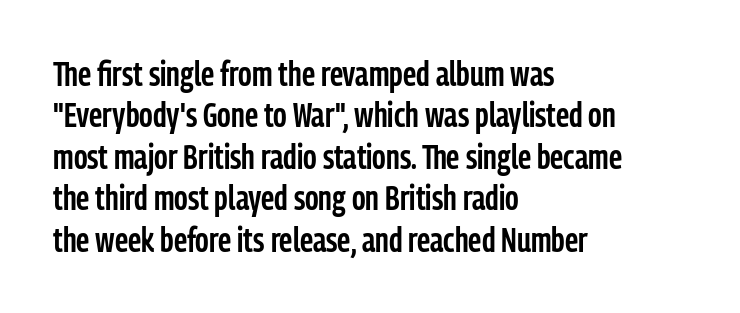
{"serif": "no", "italic": "no", "bold": "semi", "weight": "semibold", "width": "condensed", "stroke_contrast": "low", "x_height": "medium", "monospaced": "no", "underline": "no", "align": "left", "line_spacing_ratio": 1.22, "letter_spacing": "normal", "letter_spacing_em": 0.0, "glyph_px": 34}
